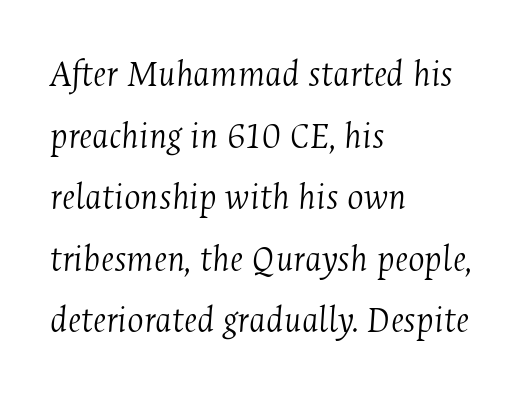
Q: Is the text bold? A: No.
Q: Is the text italic (slanted)? A: Yes, it leans right by about 4 degrees.
Q: Is the typeface a serif or a sans-serif typeface? A: Serif.
Q: Is the text underlined? A: No.
Q: How is the paragraph aligned? A: Left-aligned.
Q: Is the spacing between letters normal or unusually wide? A: Normal.
Q: Is the spacing between lines tight, normal or loose? A: Normal.
Q: Width (condensed, normal, or wide)? A: Condensed.
Q: Stroke contrast? A: Medium.
Q: x-height? A: Medium.
Q: Monospaced? A: No.
